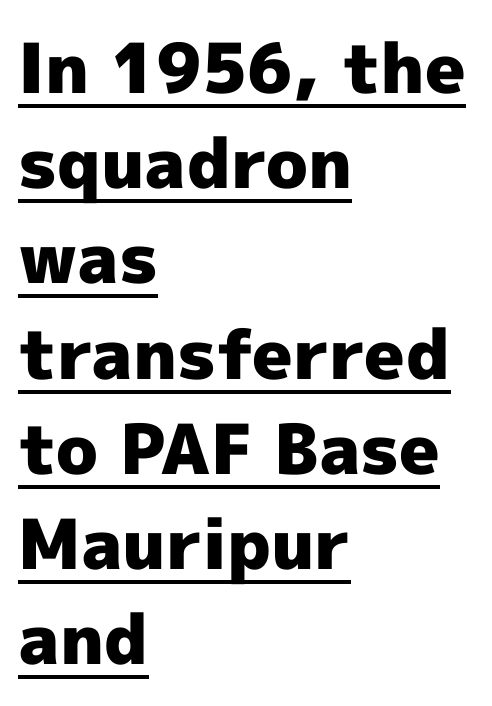
This block has exactly the height ordinary leading produces. In CSS terms this would be text-align: left. You can tell it's not italic because the verticals are truly vertical. The passage shown is typed in a proportional face where columns would drift. Descenders here cross a horizontal rule under the line.
